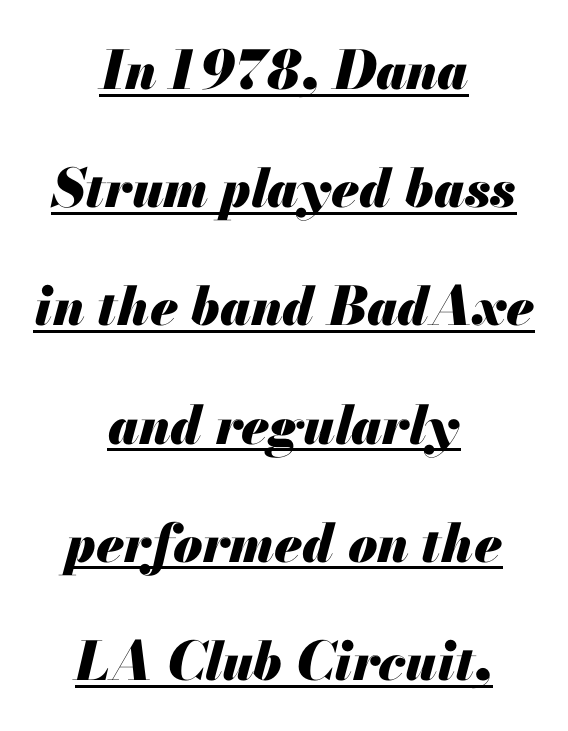
Q: Is the text bold? A: Yes.
Q: Is the text italic (slanted)? A: Yes, it leans right by about 13 degrees.
Q: Is the text underlined? A: Yes.
Q: How is the paragraph aligned? A: Centered.
Q: Is the spacing between letters normal or unusually wide? A: Normal.
Q: Is the spacing between lines tight, normal or loose? A: Loose.
Q: Width (condensed, normal, or wide)? A: Normal.
Q: Stroke contrast? A: Medium.
Q: x-height? A: Small.
Q: Monospaced? A: No.
